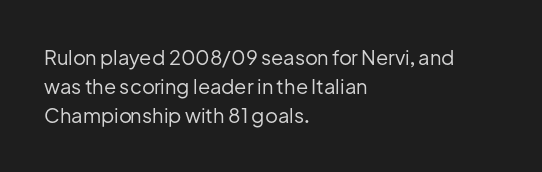
{"italic": "no", "bold": "no", "underline": "no", "align": "left", "line_spacing": "normal", "line_spacing_ratio": 1.45, "letter_spacing": "normal", "letter_spacing_em": 0.0, "glyph_px": 20}
